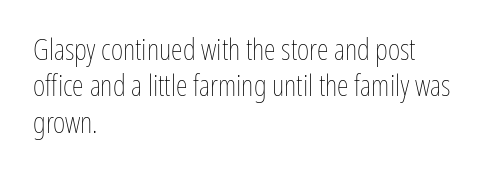
The lettering stays uniformly vertical, giving the passage a roman look. Is this a fixed-width face? No — the glyphs have proportional, varying widths. Is this a heavy cut? Hardly; it is regular or lighter. Compared with a centered layout, this one pins lines to the left instead.
